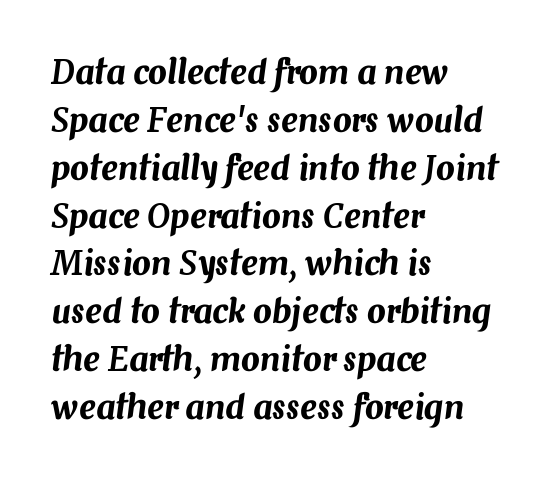
{"italic": "yes", "lean": "right", "slant_degrees": 7, "width": "normal", "stroke_contrast": "medium", "x_height": "medium", "monospaced": "no", "underline": "no", "align": "left", "line_spacing": "normal", "line_spacing_ratio": 1.45, "letter_spacing": "normal", "letter_spacing_em": 0.0, "glyph_px": 33}
